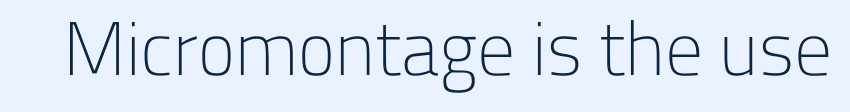
{"serif": "no", "italic": "no", "bold": "no", "weight": "light", "width": "normal", "stroke_contrast": "low", "x_height": "medium", "monospaced": "no", "underline": "no", "letter_spacing": "normal", "letter_spacing_em": 0.0, "glyph_px": 76}
